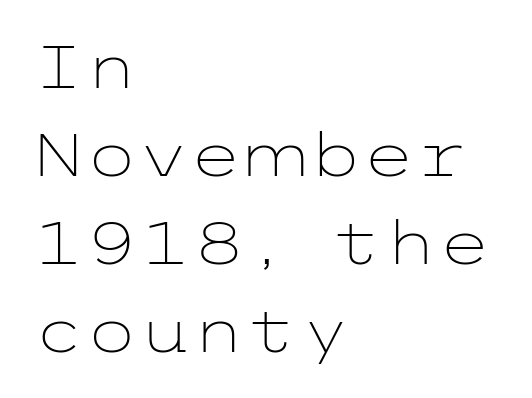
The leading is moderate, giving the passage an even texture. You can tell it's not italic because the verticals are truly vertical. What kind of face is this? One without serifs — a sans. Weight: regular or lighter.
